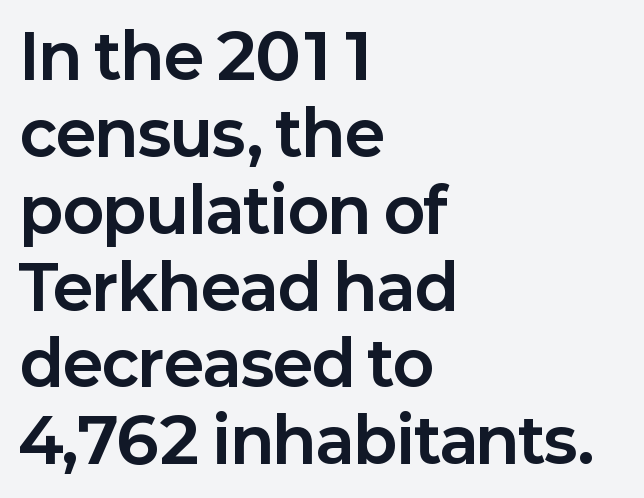
Q: Is the text bold? A: Yes.
Q: Is the text italic (slanted)? A: No, it is upright.
Q: Is the typeface a serif or a sans-serif typeface? A: Sans-serif.
Q: Is the text underlined? A: No.
Q: How is the paragraph aligned? A: Left-aligned.
Q: Is the spacing between letters normal or unusually wide? A: Normal.
Q: Is the spacing between lines tight, normal or loose? A: Normal.
Q: Width (condensed, normal, or wide)? A: Normal.
Q: Stroke contrast? A: Low.
Q: x-height? A: Medium.
Q: Monospaced? A: No.
